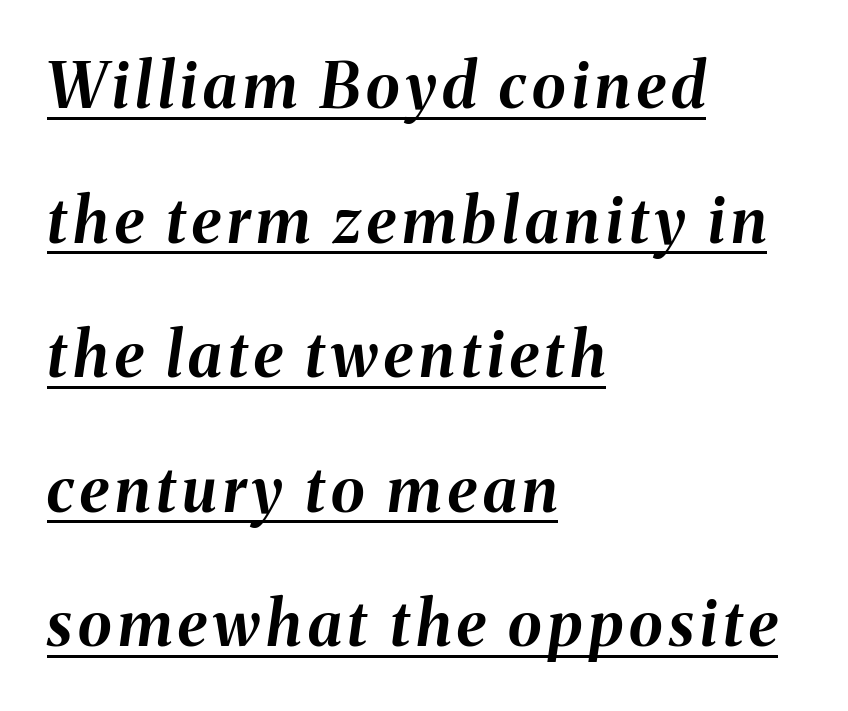
The image shows 62 px bold type, italic (leaning right); set left-aligned, loose line spacing (2.17x), underlined; medium stroke contrast and a medium x-height.
